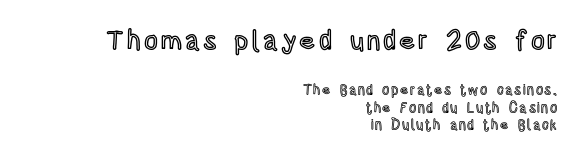
The image shows 27 px text type, upright; set right-aligned, normal line spacing (1.25x), not underlined; the first (top) block is 1.93x larger.
